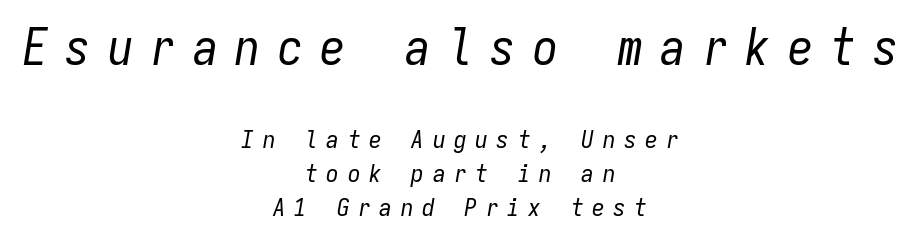
Q: Is the text bold? A: No.
Q: Is the text italic (slanted)? A: Yes, it leans right by about 9 degrees.
Q: Is the text underlined? A: No.
Q: How is the paragraph aligned? A: Centered.
Q: Is the spacing between letters normal or unusually wide? A: Unusually wide.
Q: Is the spacing between lines tight, normal or loose? A: Normal.
Q: Which block of text is set in a larger size, the first (top) or the second (bottom)? A: The first (top) one.
Q: Width (condensed, normal, or wide)? A: Condensed.
Q: Stroke contrast? A: Low.
Q: x-height? A: Medium.
Q: Monospaced? A: Yes.
